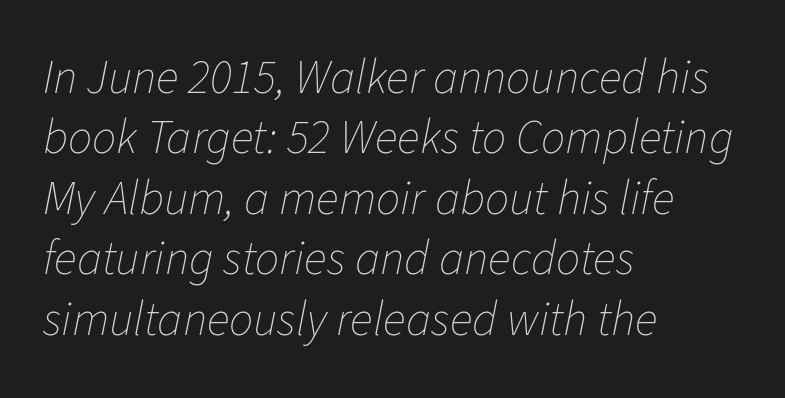
{"italic": "yes", "lean": "right", "slant_degrees": 11, "bold": "no", "weight": "thin", "width": "normal", "stroke_contrast": "low", "x_height": "medium", "monospaced": "no", "underline": "no", "align": "left", "line_spacing": "normal", "line_spacing_ratio": 1.26, "letter_spacing": "normal", "letter_spacing_em": 0.0, "glyph_px": 48}
